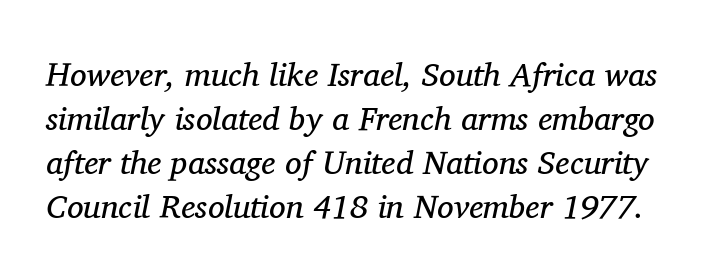
{"serif": "yes", "italic": "yes", "lean": "right", "slant_degrees": 11, "bold": "no", "weight": "regular", "width": "normal", "stroke_contrast": "medium", "x_height": "medium", "monospaced": "no", "underline": "no", "line_spacing": "normal", "line_spacing_ratio": 1.33, "letter_spacing": "normal", "letter_spacing_em": 0.0, "glyph_px": 33}
